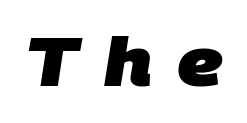
The font family rendered here belongs to the sans-serif group. Stroke thickness is high; the sample reads as a true bold. Type without underlining. Honestly, the letter spacing is so wide it's the main thing you notice.
